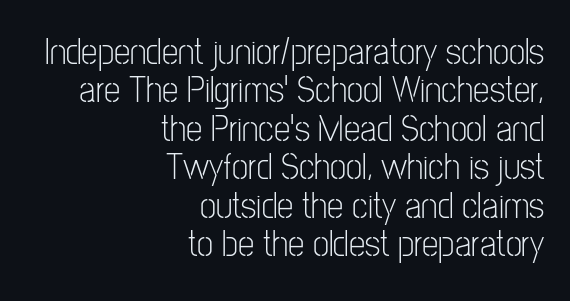
The image shows 37 px light, condensed sans-serif type, upright; set right-aligned, tight line spacing (1.04x), normal letter spacing, not underlined; low stroke contrast and a medium x-height.
